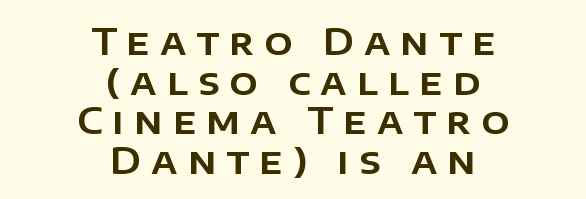
{"serif": "no", "italic": "no", "width": "normal", "stroke_contrast": "low", "x_height": "large", "monospaced": "no", "underline": "no", "align": "center", "line_spacing": "tight", "line_spacing_ratio": 1.07, "letter_spacing": "wide", "letter_spacing_em": 0.27, "glyph_px": 37}
